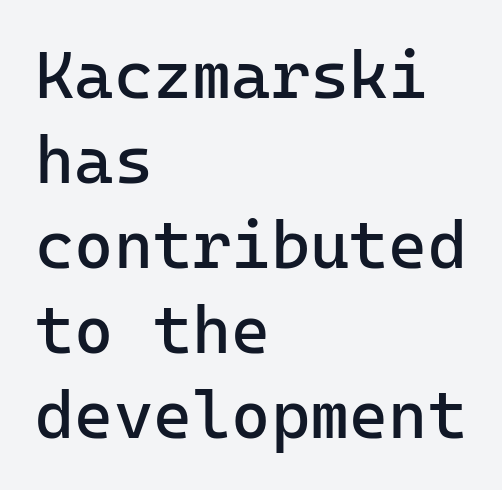
Students, observe: this is what conventionally led text looks like. Left-aligned paragraph, ragged on the right. Is there any slant? The stems are plumb. The letters sit at their default tracking, neither squeezed nor spread.
